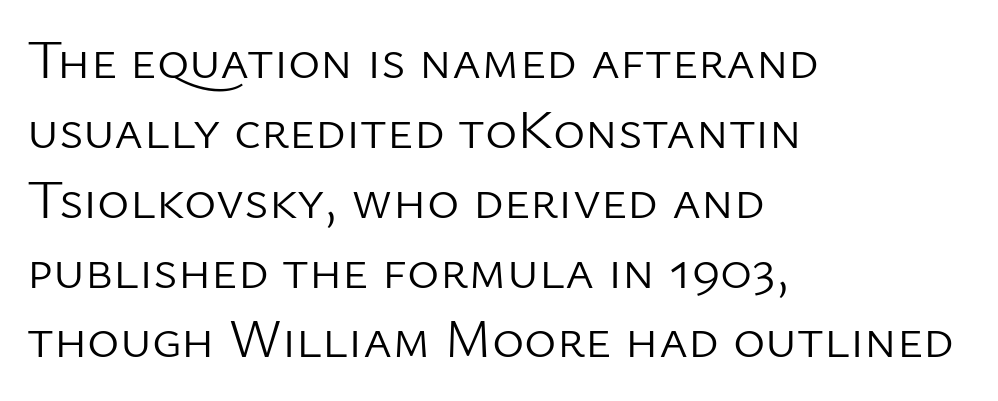
The image shows 55 px light sans-serif type, upright; set left-aligned, normal line spacing (1.27x), normal letter spacing, not underlined; low stroke contrast and a medium x-height.
